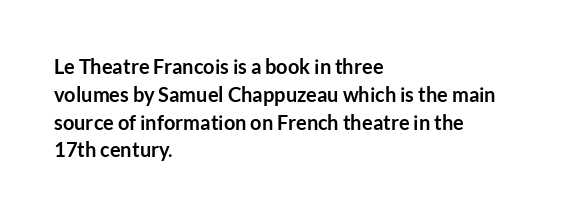
The image shows 20 px bold type, upright; set left-aligned, normal line spacing (1.39x), normal letter spacing, not underlined.
